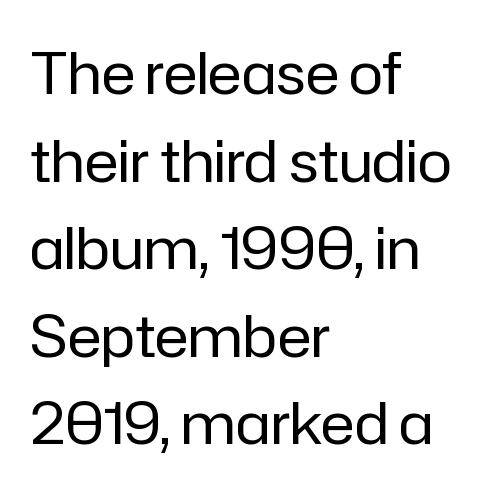
{"serif": "no", "italic": "no", "bold": "no", "weight": "regular", "width": "normal", "stroke_contrast": "low", "x_height": "medium", "monospaced": "no", "underline": "no", "align": "left", "line_spacing": "normal", "line_spacing_ratio": 1.51, "letter_spacing": "normal", "letter_spacing_em": 0.0, "glyph_px": 58}
